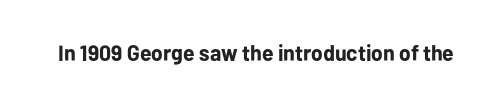
Short note: letters normally spaced. Words float on clear page, feet unadorned. The letters stand upright; this is a roman face. Heavy, bold letterforms.
